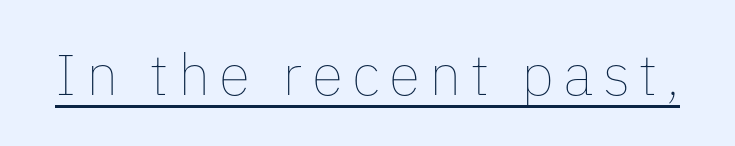
Character widths vary here, with narrow letters taking less room than wide ones. Ordinary non-slanted type is in use. Each stroke keeps to a modest, everyday thickness or less. A continuous stroke trails under the words, as in a hyperlink.
